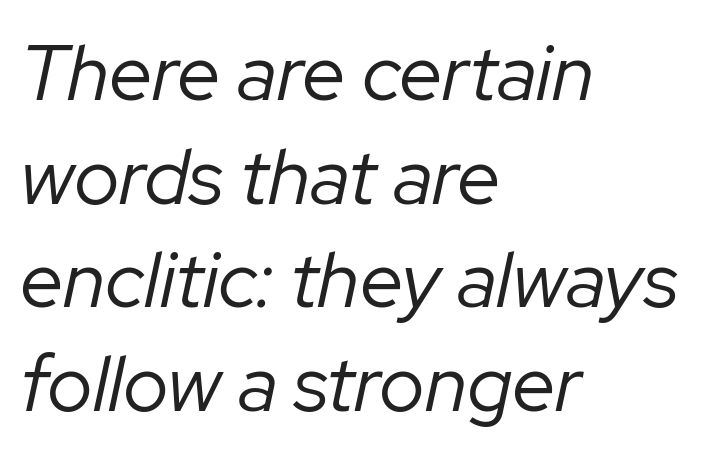
{"italic": "yes", "lean": "right", "slant_degrees": 12, "bold": "no", "weight": "regular", "width": "normal", "stroke_contrast": "low", "x_height": "medium", "monospaced": "no", "underline": "no", "align": "left", "line_spacing": "normal", "line_spacing_ratio": 1.33, "letter_spacing": "normal", "letter_spacing_em": 0.0, "glyph_px": 78}
